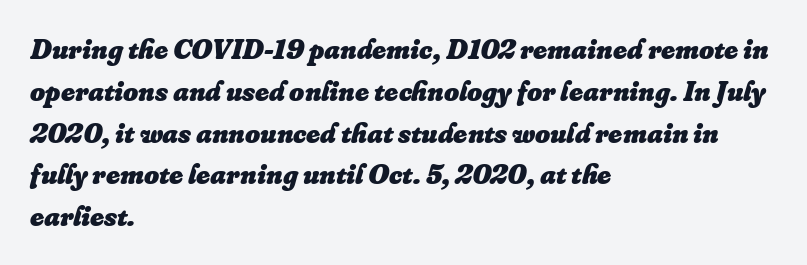
The image shows 29 px heavy type, italic (leaning right); set left-aligned, normal line spacing (1.44x), normal letter spacing, not underlined; low stroke contrast and a small x-height.
